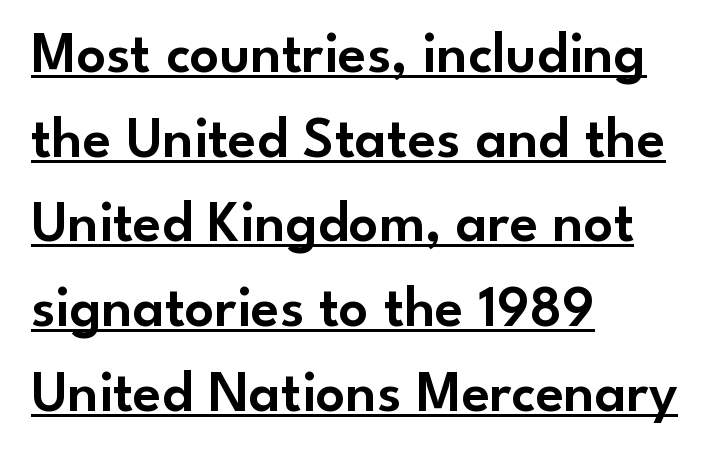
The image shows 58 px sans-serif type, upright; set left-aligned, normal line spacing (1.46x), normal letter spacing, underlined; low stroke contrast and a small x-height.
